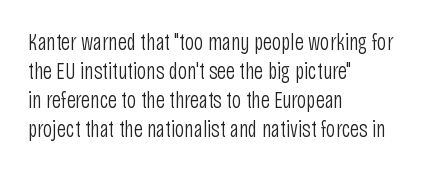
A typesetter would call this zero additional tracking. If you drew a line through each stem, it would be perfectly vertical. This block has exactly the height ordinary leading produces. Teacher's note: observe the even left margin — that is flush-left alignment. The area under the type is left untouched. This is not heavy type; no bold has been used.
